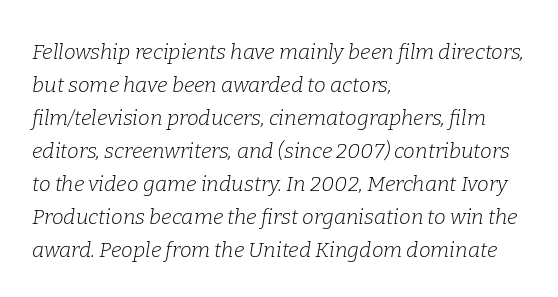
Vertical stems look standard width or narrower in stroke. The passage is arranged the way most books set body copy — flush left. The designer left line spacing at the default. The strip under each line holds only bare page. You could call the tracking neutral — neither tight nor loose.
